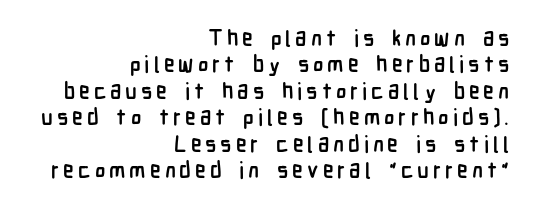
The image shows 22 px bold type, upright; set right-aligned, line spacing 1.2x, not underlined.
